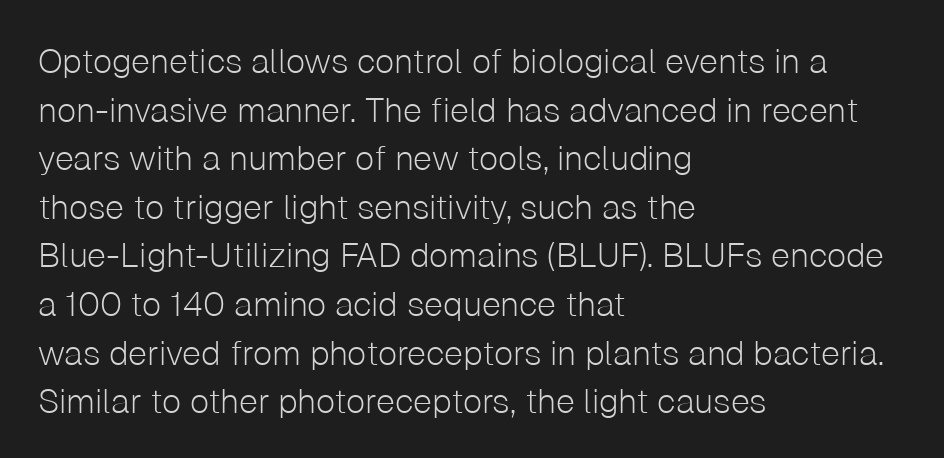
In CSS terms this would be text-align: left. Typographically, this falls in the sans-serif category. Characters remain perfectly vertical along every line. The face used here is proportionally spaced, like ordinary book or web type. What's the leading like? Ordinary, nothing unusual. Each stroke keeps to a modest, everyday thickness or less.
